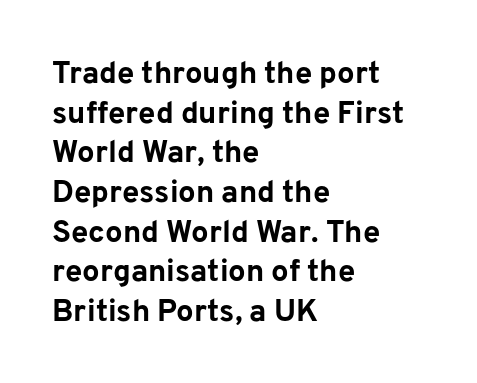
Typographically, this falls in the sans-serif category. Regular leading. Each letter keeps its own natural width here, so spacing adapts to shape. Descenders hang freely into open space. Summary of weight: heavy, a full bold. Quick note: not italic, upright.
